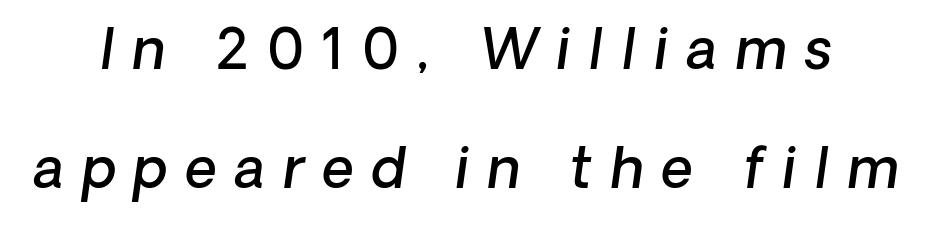
Q: Is the text bold? A: Semi-bold.
Q: Is the typeface a serif or a sans-serif typeface? A: Sans-serif.
Q: Is the text underlined? A: No.
Q: Is the spacing between letters normal or unusually wide? A: Unusually wide.
Q: Is the spacing between lines tight, normal or loose? A: Loose.
Q: Width (condensed, normal, or wide)? A: Normal.
Q: Stroke contrast? A: Low.
Q: x-height? A: Medium.
Q: Monospaced? A: No.
